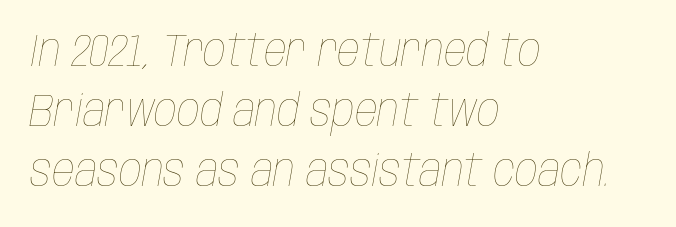
Honestly, the letter spacing is just normal — you wouldn't notice it. Successive baselines arrive at the customary interval. Honestly, there is no underline to notice here at all. Slanted lettering throughout.
